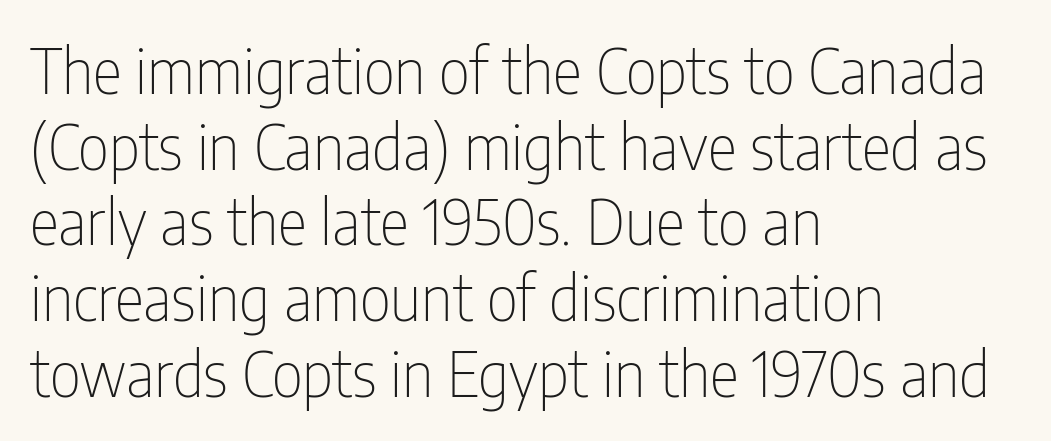
The paragraph shown leans on its left margin. Glance below the letters and you will spot only blank space. Words appear dense and cohesive because spacing is normal. Is there any slant? The stems are plumb. The typeface chosen for these lines omits serifs. A typesetter would call this proportional, since set widths differ per character.
